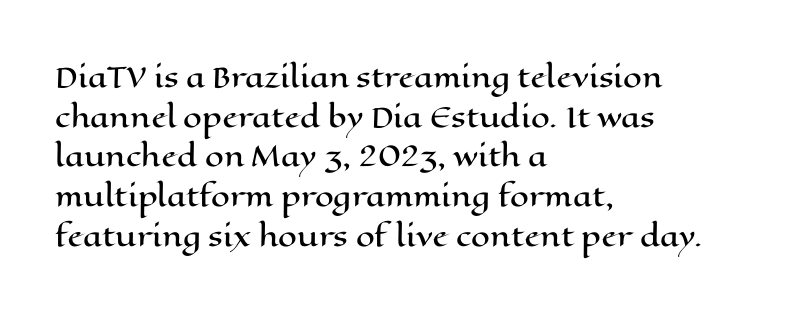
Q: Is the text italic (slanted)? A: No, it is upright.
Q: Is the text underlined? A: No.
Q: How is the paragraph aligned? A: Left-aligned.
Q: Is the spacing between letters normal or unusually wide? A: Normal.
Q: Is the spacing between lines tight, normal or loose? A: Normal.
